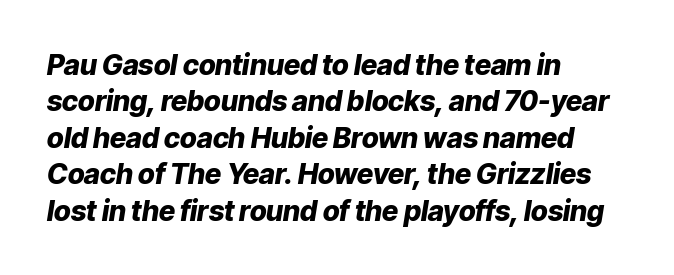
Q: Is the text bold? A: Yes.
Q: Is the text italic (slanted)? A: Yes, it leans right by about 9 degrees.
Q: Is the text underlined? A: No.
Q: How is the paragraph aligned? A: Left-aligned.
Q: Is the spacing between letters normal or unusually wide? A: Normal.
Q: Is the spacing between lines tight, normal or loose? A: Normal.
Q: Width (condensed, normal, or wide)? A: Normal.
Q: Stroke contrast? A: Low.
Q: x-height? A: Medium.
Q: Monospaced? A: No.
